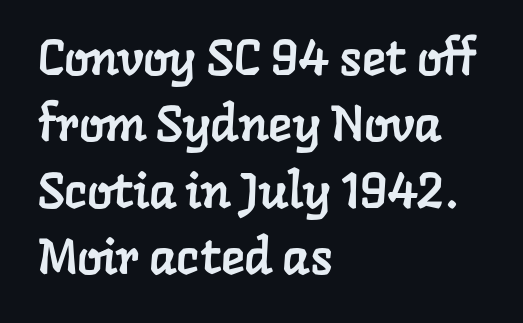
The image shows 50 px serif type; set left-aligned, normal line spacing (1.33x), normal letter spacing, not underlined; low stroke contrast and a medium x-height.
